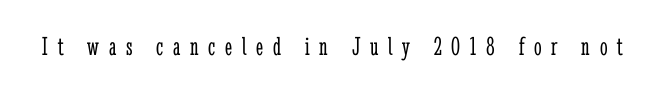
The image shows 27 px text type, upright; set unusually wide letter spacing (+0.36 em), not underlined.
